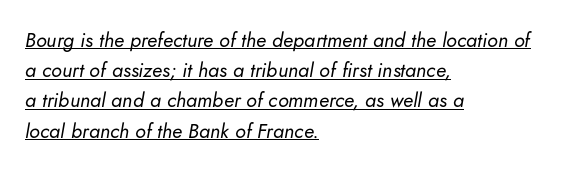
{"italic": "yes", "lean": "right", "slant_degrees": 5, "bold": "no", "underline": "yes", "align": "left", "line_spacing": "normal", "line_spacing_ratio": 1.51, "letter_spacing": "normal", "letter_spacing_em": 0.0, "glyph_px": 20}
